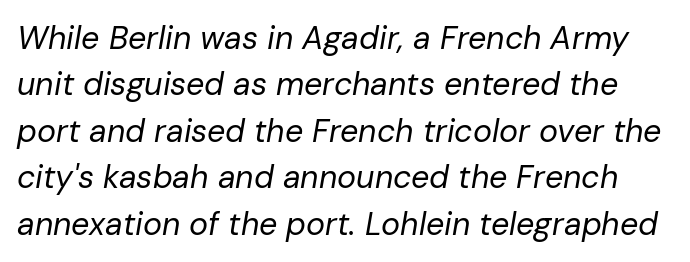
{"italic": "yes", "lean": "right", "slant_degrees": 10, "bold": "no", "weight": "regular", "width": "normal", "stroke_contrast": "low", "x_height": "medium", "monospaced": "no", "underline": "no", "line_spacing": "normal", "line_spacing_ratio": 1.45, "letter_spacing": "normal", "letter_spacing_em": 0.0, "glyph_px": 32}
